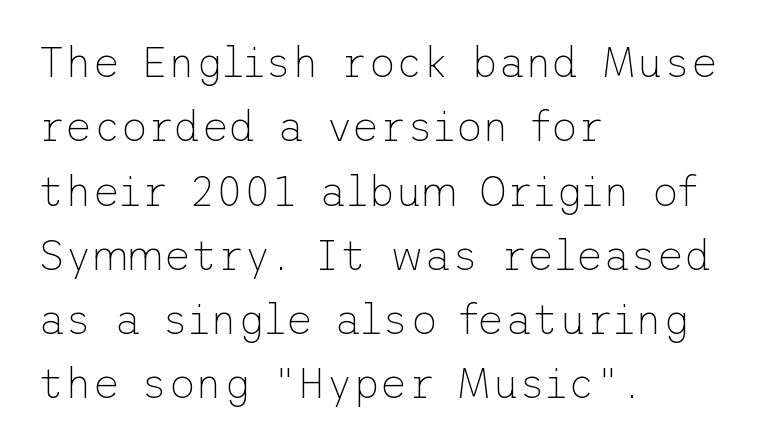
The font is comparable to plain body text, perhaps lighter. The paragraph shown leans on its left margin. The foot of each line stays bare and open. I'd call this a sans setting — the letters go barefoot. Upright lettering throughout. The letterforms sit shoulder to shoulder at normal distance.
